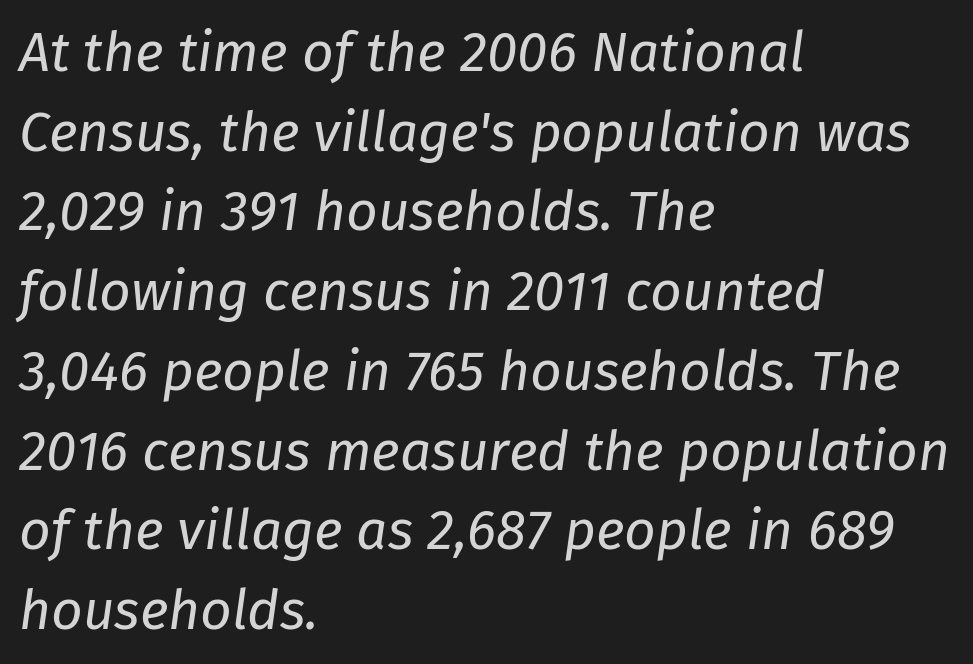
{"italic": "yes", "lean": "right", "slant_degrees": 8, "bold": "no", "weight": "regular", "width": "normal", "stroke_contrast": "low", "x_height": "medium", "monospaced": "no", "underline": "no", "align": "left", "line_spacing": "normal", "line_spacing_ratio": 1.45, "letter_spacing": "normal", "letter_spacing_em": 0.0, "glyph_px": 55}
